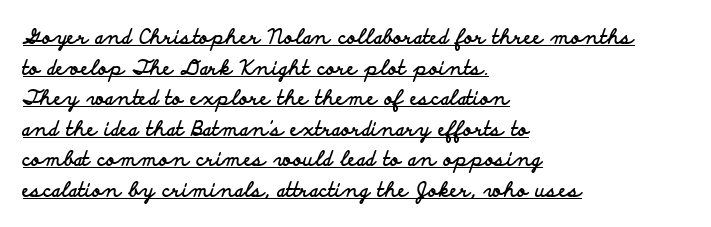
The image shows 20 px bold type; set left-aligned, normal line spacing (1.53x), normal letter spacing, underlined.
